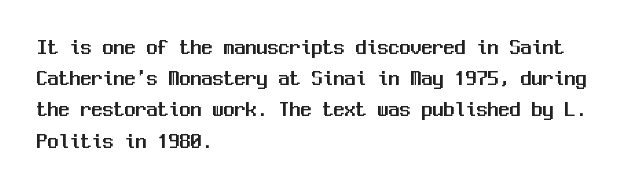
Q: Is the text italic (slanted)? A: No, it is upright.
Q: Is the text underlined? A: No.
Q: How is the paragraph aligned? A: Left-aligned.
Q: Is the spacing between letters normal or unusually wide? A: Normal.
Q: Is the spacing between lines tight, normal or loose? A: Normal.
